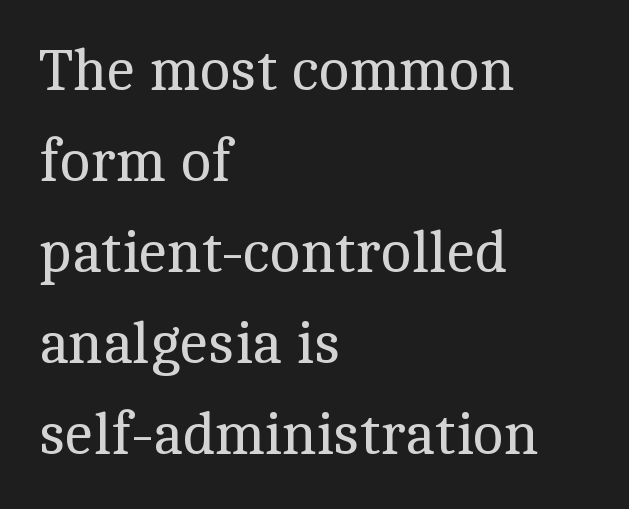
Q: Is the text bold? A: No.
Q: Is the text italic (slanted)? A: No, it is upright.
Q: Is the typeface a serif or a sans-serif typeface? A: Serif.
Q: Is the text underlined? A: No.
Q: How is the paragraph aligned? A: Left-aligned.
Q: Is the spacing between letters normal or unusually wide? A: Normal.
Q: Is the spacing between lines tight, normal or loose? A: Normal.
Q: Width (condensed, normal, or wide)? A: Normal.
Q: x-height? A: Medium.
Q: Monospaced? A: No.
